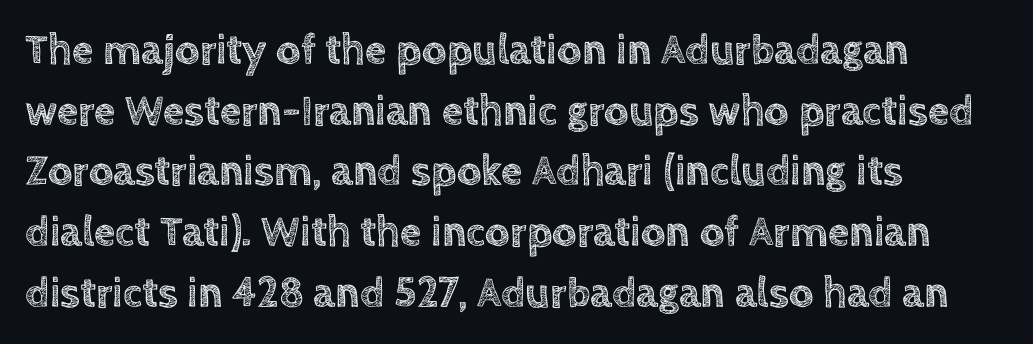
Leading matches the norm, producing a regular column. This is roman type, the default non-slanted kind. You could call the tracking neutral — neither tight nor loose. The zone under the glyphs is completely vacant. The ragged edge is on the right, which tells us the setting is flush left. The passage shown is typed in a proportional face where columns would drift.
